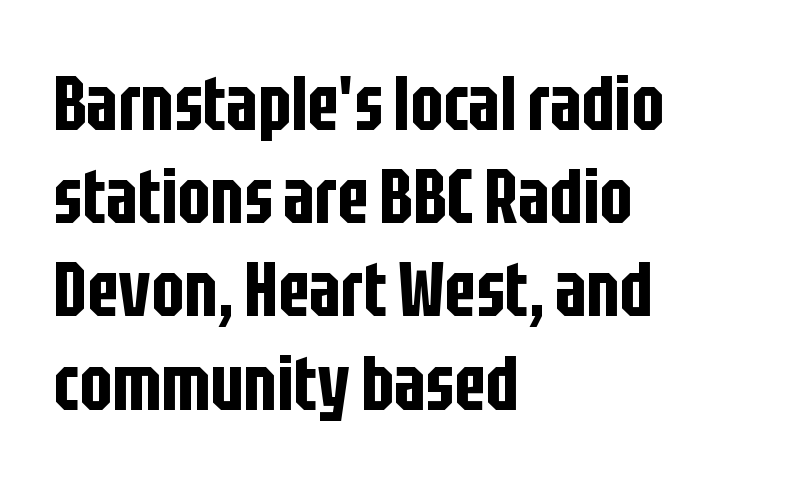
You can tell from the bare stems that sans-serif type was used. The tracking reads as untouched default to a designer's eye. Line beginnings align vertically; line endings do not. Do the letters lean? They stand straight. Unmarked baselines from the first word to the last. Proportional: the letters do not fall into vertical columns.
